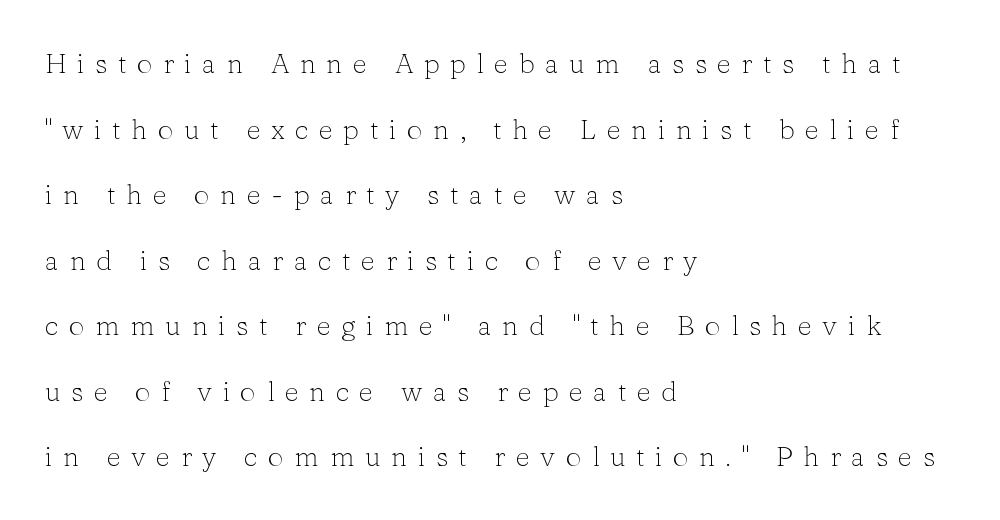
{"serif": "yes", "italic": "no", "bold": "no", "weight": "light", "width": "normal", "stroke_contrast": "low", "x_height": "medium", "monospaced": "no", "underline": "no", "align": "left", "line_spacing": "loose", "line_spacing_ratio": 2.34, "letter_spacing": "wide", "letter_spacing_em": 0.37, "glyph_px": 28}
